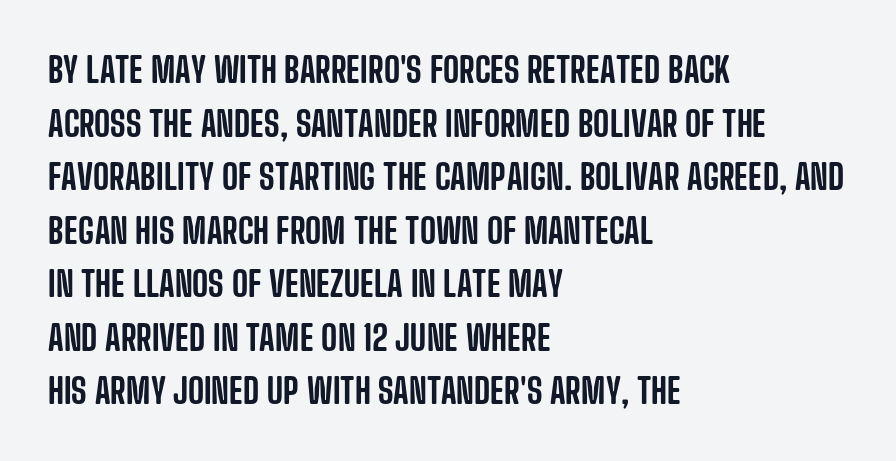
Q: Is the text italic (slanted)? A: No, it is upright.
Q: Is the typeface a serif or a sans-serif typeface? A: Sans-serif.
Q: Is the text underlined? A: No.
Q: How is the paragraph aligned? A: Left-aligned.
Q: Is the spacing between letters normal or unusually wide? A: Normal.
Q: Is the spacing between lines tight, normal or loose? A: Normal.
Q: Width (condensed, normal, or wide)? A: Condensed.
Q: Stroke contrast? A: Low.
Q: x-height? A: Large.
Q: Monospaced? A: No.
